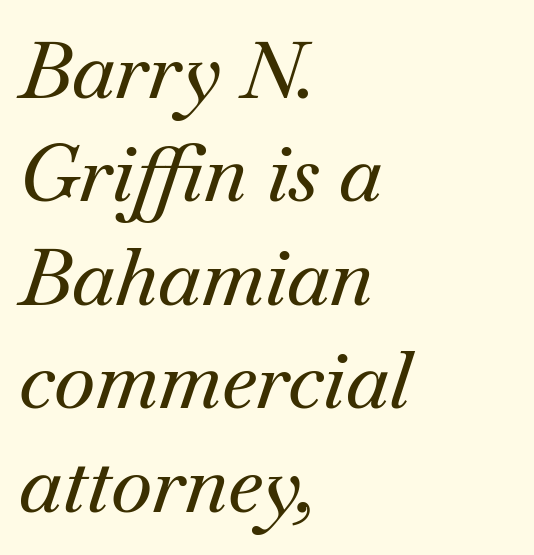
{"serif": "yes", "italic": "yes", "lean": "right", "slant_degrees": 18, "width": "normal", "stroke_contrast": "medium", "x_height": "small", "monospaced": "no", "underline": "no", "align": "left", "line_spacing": "normal", "line_spacing_ratio": 1.31, "letter_spacing": "normal", "letter_spacing_em": 0.0, "glyph_px": 79}
